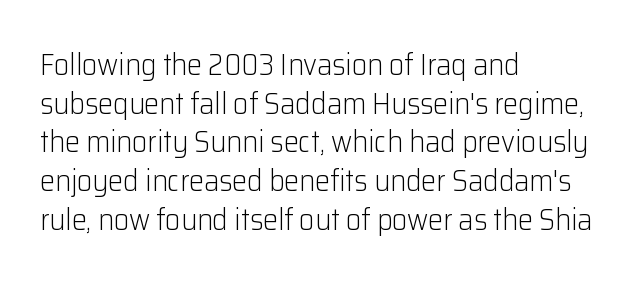
The image shows 30 px light sans-serif type, upright; set left-aligned, normal line spacing (1.29x), normal letter spacing, not underlined; low stroke contrast and a medium x-height.
